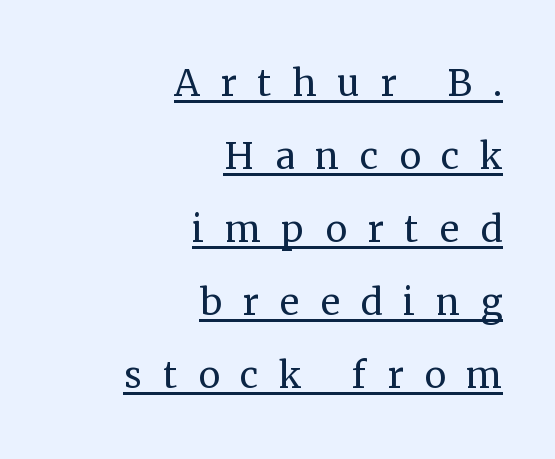
{"serif": "yes", "italic": "no", "bold": "no", "weight": "regular", "width": "normal", "stroke_contrast": "medium", "x_height": "medium", "monospaced": "no", "underline": "yes", "align": "right", "line_spacing": "normal", "line_spacing_ratio": 1.49, "letter_spacing": "wide", "letter_spacing_em": 0.42, "glyph_px": 49}
